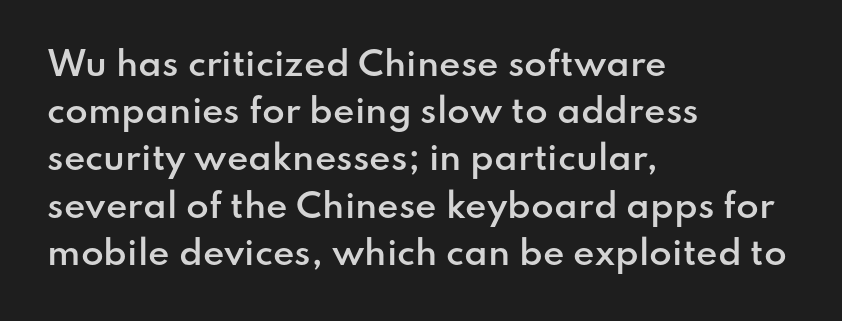
{"serif": "no", "italic": "no", "bold": "semi", "weight": "semibold", "width": "normal", "stroke_contrast": "low", "x_height": "small", "monospaced": "no", "underline": "no", "align": "left", "line_spacing": "normal", "line_spacing_ratio": 1.43, "letter_spacing": "normal", "letter_spacing_em": 0.0, "glyph_px": 33}
